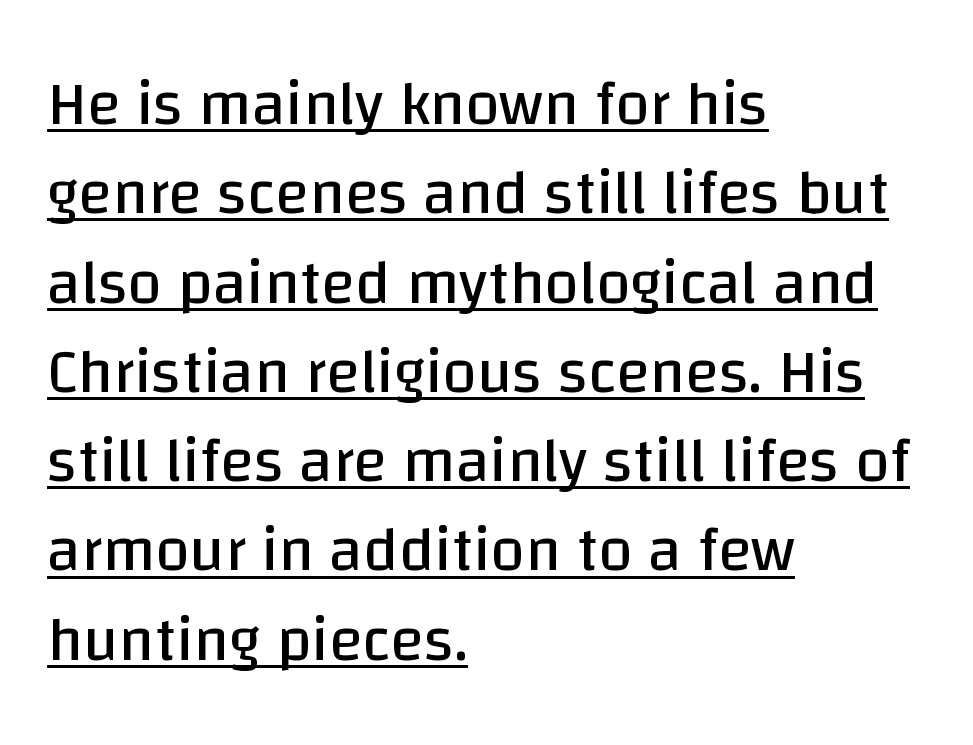
The image shows 62 px regular-weight sans-serif type, upright; set left-aligned, normal line spacing (1.44x), normal letter spacing, underlined; low stroke contrast and a large x-height.
